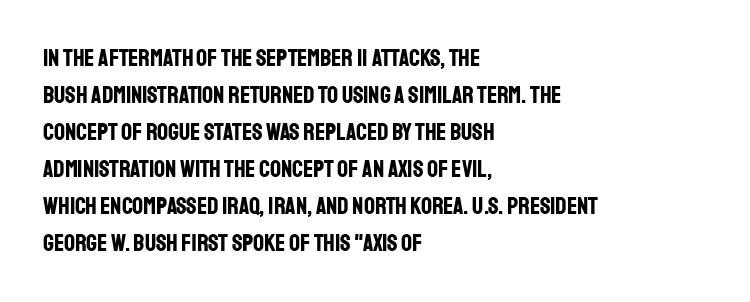
Q: Is the text bold? A: Yes.
Q: Is the text italic (slanted)? A: No, it is upright.
Q: Is the text underlined? A: No.
Q: How is the paragraph aligned? A: Left-aligned.
Q: Is the spacing between letters normal or unusually wide? A: Normal.
Q: Is the spacing between lines tight, normal or loose? A: Normal.
